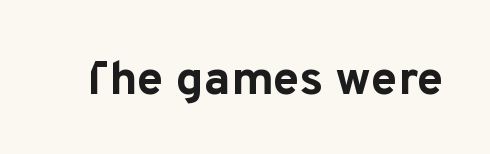
Letterform terminals end flat and unadorned throughout the passage. The gaps between neighbouring characters are ordinary and unremarkable. Each letter keeps its own natural width here, so spacing adapts to shape. Quick note: underline off. Heavy-handed strokes throughout: this text is bold. Posture: straight, roman, zero tilt.
